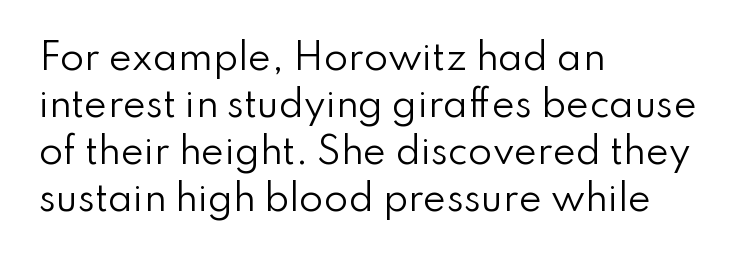
The image shows 35 px regular-weight sans-serif type, upright; set left-aligned, normal line spacing (1.34x), normal letter spacing, not underlined; low stroke contrast and a small x-height.
